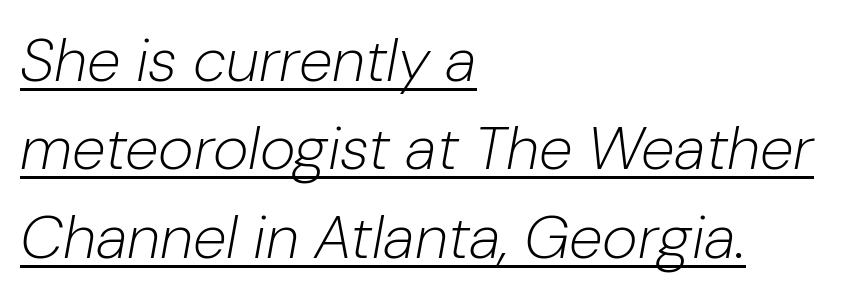
{"italic": "yes", "lean": "right", "slant_degrees": 10, "bold": "no", "weight": "light", "width": "normal", "stroke_contrast": "low", "x_height": "medium", "monospaced": "no", "underline": "yes", "align": "left", "line_spacing": "normal", "line_spacing_ratio": 1.45, "letter_spacing": "normal", "letter_spacing_em": 0.0, "glyph_px": 61}
